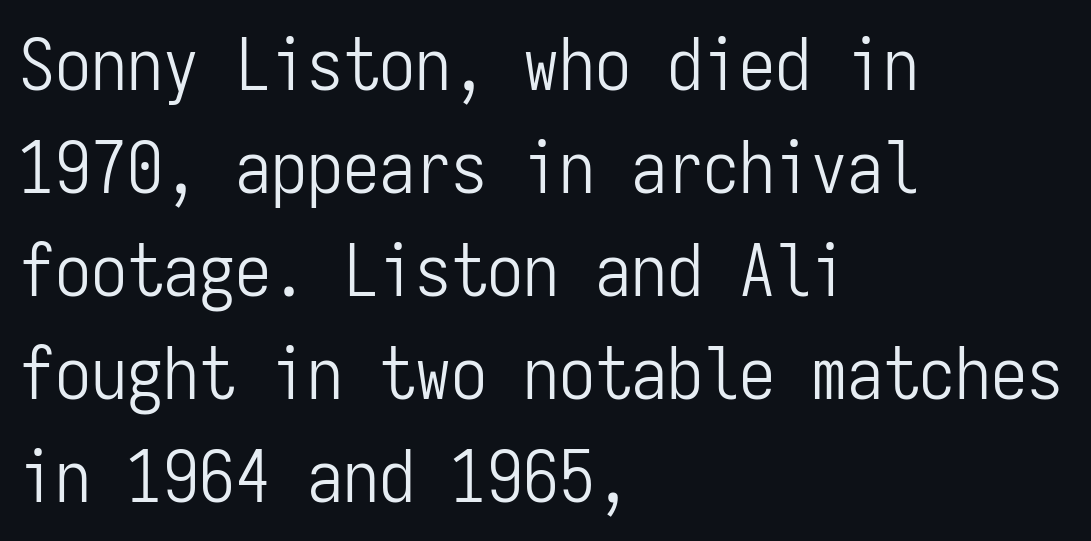
The image shows 72 px light, condensed sans-serif type, upright, monospaced; set left-aligned, normal line spacing (1.43x), normal letter spacing, not underlined; low stroke contrast and a medium x-height.
